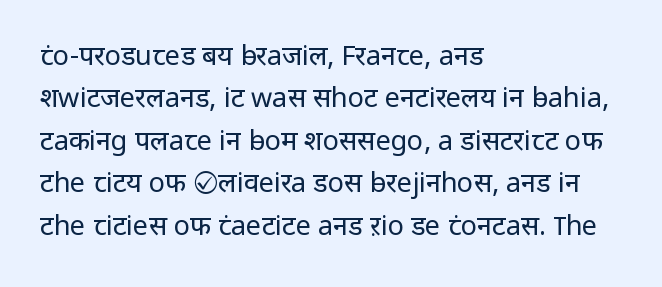
Q: Is the text bold? A: No.
Q: Is the text italic (slanted)? A: No, it is upright.
Q: Is the text underlined? A: No.
Q: How is the paragraph aligned? A: Left-aligned.
Q: Is the spacing between letters normal or unusually wide? A: Normal.
Q: Is the spacing between lines tight, normal or loose? A: Normal.
